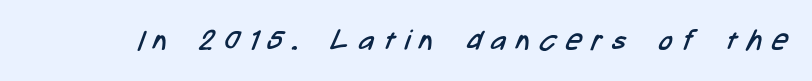
Q: Is the text bold? A: No.
Q: Is the typeface a serif or a sans-serif typeface? A: Sans-serif.
Q: Is the text underlined? A: No.
Q: Is the spacing between letters normal or unusually wide? A: Unusually wide.
Q: Width (condensed, normal, or wide)? A: Condensed.
Q: Stroke contrast? A: Low.
Q: x-height? A: Medium.
Q: Monospaced? A: No.
